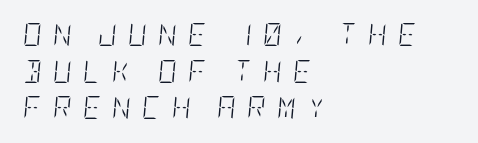
{"italic": "yes", "lean": "right", "slant_degrees": 5, "bold": "no", "underline": "no", "align": "left", "line_spacing": "normal", "line_spacing_ratio": 1.59, "letter_spacing": "wide", "letter_spacing_em": 0.48, "glyph_px": 23}
